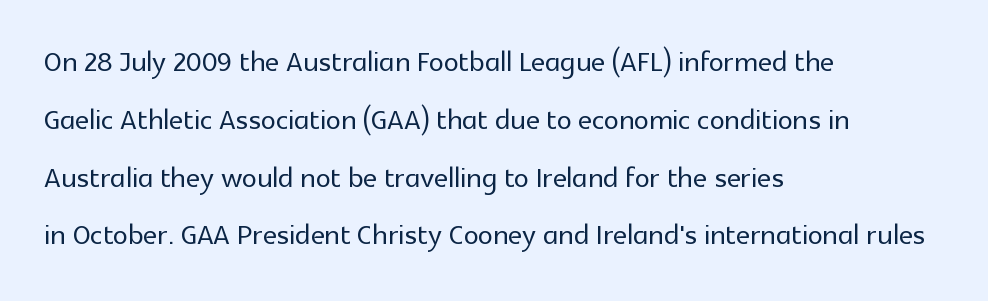
{"serif": "no", "italic": "no", "width": "normal", "x_height": "medium", "monospaced": "no", "underline": "no", "align": "left", "line_spacing": "normal", "line_spacing_ratio": 1.52, "letter_spacing": "normal", "letter_spacing_em": 0.0, "glyph_px": 38}
